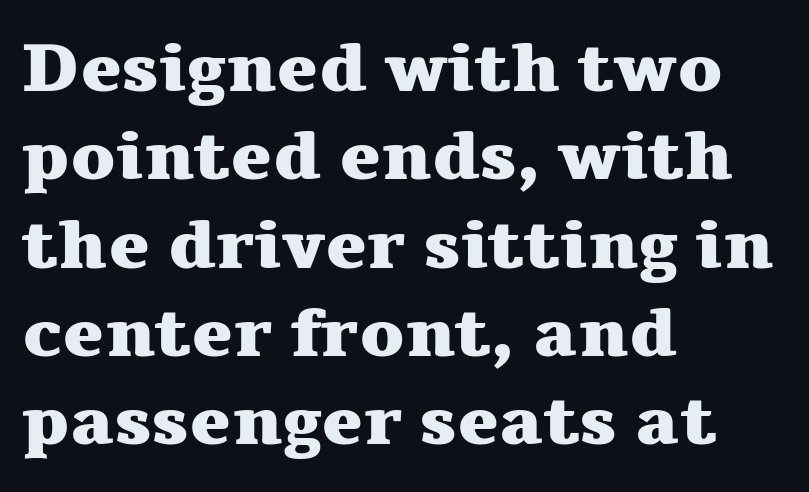
{"serif": "yes", "italic": "no", "bold": "yes", "weight": "heavy", "width": "wide", "stroke_contrast": "medium", "x_height": "medium", "monospaced": "no", "underline": "no", "align": "left", "line_spacing": "normal", "line_spacing_ratio": 1.28, "letter_spacing": "normal", "letter_spacing_em": 0.0, "glyph_px": 69}
